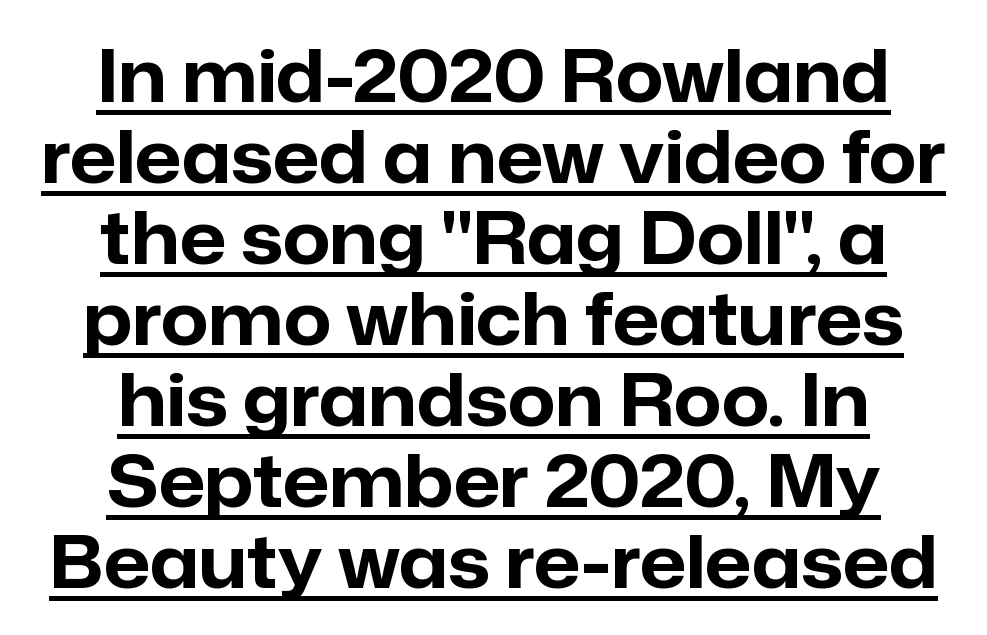
These lines are rendered in a variable-pitch font. One glance says dense: line gaps are narrower than usual. To sum up the face: it is a sans, with no serifs. The strokes are fattened all the way to bold. This rendering features underlined lettering.
